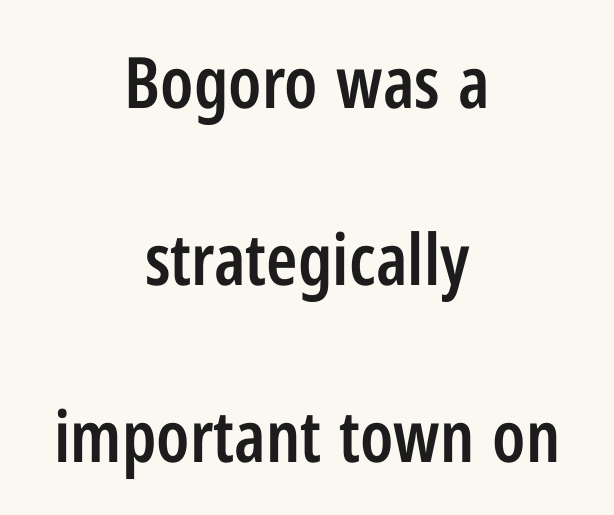
Letters rest on an invisible, unmarked baseline. No italicization has been applied; the sample stays upright. Horizontal alignment here is central, giving a formal, balanced look. Note the varied advance widths — an 'i' is clearly narrower than an 'm'. Nothing unusual about the tracking: characters are spaced as the font intends. Bold? Not quite — semibold, heavier than regular but stopping short.
